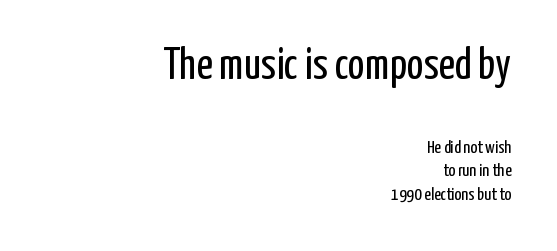
Q: Is the text bold? A: No.
Q: Is the text italic (slanted)? A: No, it is upright.
Q: Is the typeface a serif or a sans-serif typeface? A: Sans-serif.
Q: Is the text underlined? A: No.
Q: How is the paragraph aligned? A: Right-aligned.
Q: Is the spacing between letters normal or unusually wide? A: Normal.
Q: Is the spacing between lines tight, normal or loose? A: Normal.
Q: Which block of text is set in a larger size, the first (top) or the second (bottom)? A: The first (top) one.
Q: Width (condensed, normal, or wide)? A: Condensed.
Q: Stroke contrast? A: Low.
Q: x-height? A: Medium.
Q: Monospaced? A: No.
